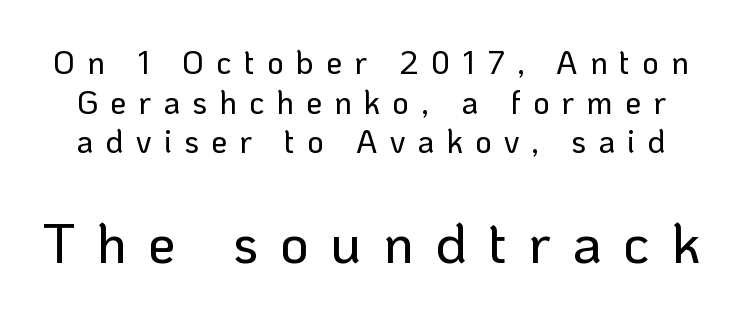
{"serif": "no", "italic": "no", "width": "normal", "stroke_contrast": "low", "x_height": "medium", "monospaced": "no", "underline": "no", "line_spacing_ratio": 1.24, "letter_spacing": "wide", "letter_spacing_em": 0.38, "larger_block": "second", "size_ratio": 1.75, "glyph_px": 56}
